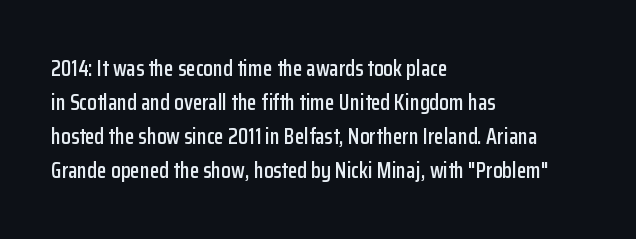
The image shows 22 px text type, upright; set left-aligned, normal line spacing (1.54x), normal letter spacing, not underlined.
